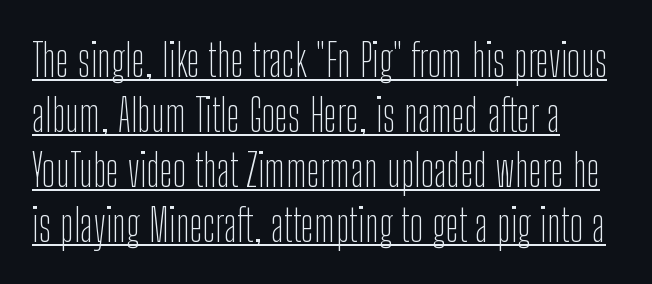
The image shows 45 px thin, condensed sans-serif type, upright; set left-aligned, line spacing 1.22x, normal letter spacing, underlined; low stroke contrast and a medium x-height.
